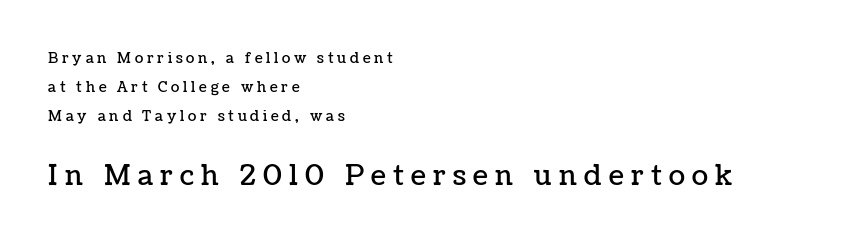
The image shows 27 px text type, upright; set left-aligned, loose line spacing (2.07x), unusually wide letter spacing (+0.27 em), not underlined; the second (bottom) block is 1.93x larger.
